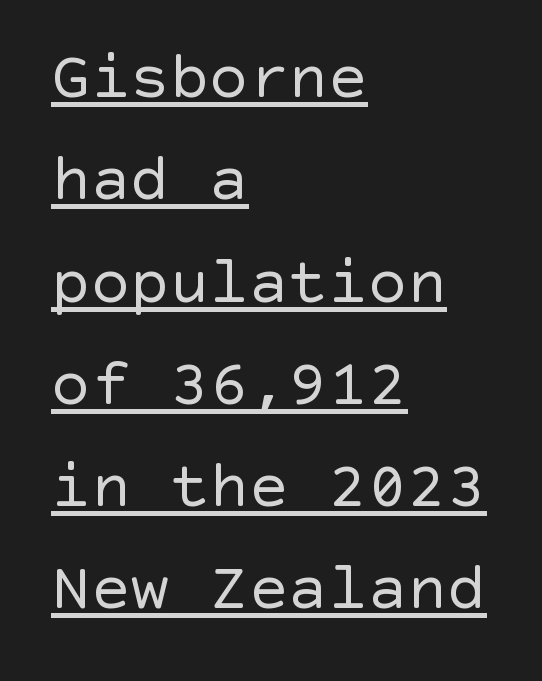
Q: Is the text bold? A: No.
Q: Is the text italic (slanted)? A: No, it is upright.
Q: Is the typeface a serif or a sans-serif typeface? A: Sans-serif.
Q: Is the text underlined? A: Yes.
Q: How is the paragraph aligned? A: Left-aligned.
Q: Is the spacing between letters normal or unusually wide? A: Normal.
Q: Is the spacing between lines tight, normal or loose? A: Normal.
Q: Width (condensed, normal, or wide)? A: Normal.
Q: x-height? A: Large.
